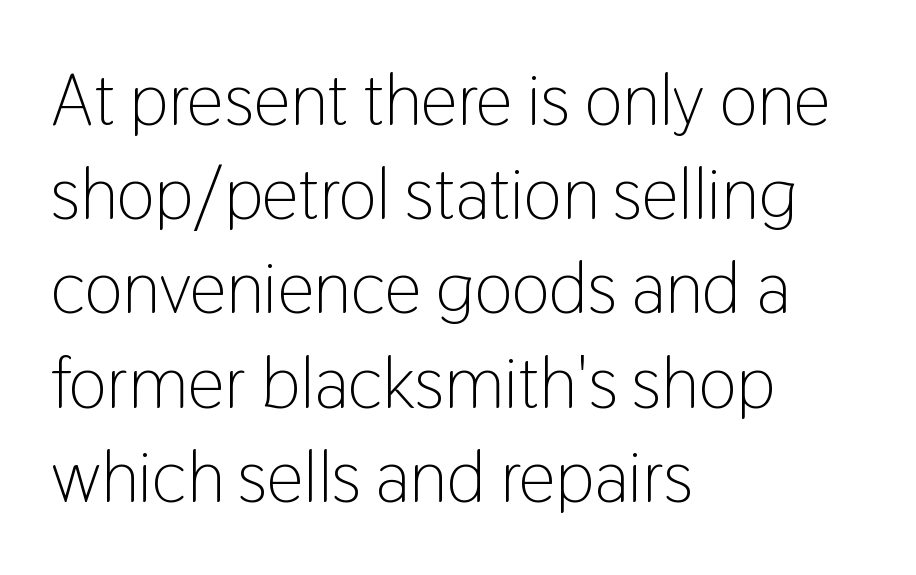
The rag falls on the right side of this text block. Do the letters lean? They stand straight. One glance says typical: line gaps are just what's usual. The specimen omits any rule beneath the text block's lines. Words appear dense and cohesive because spacing is normal.
